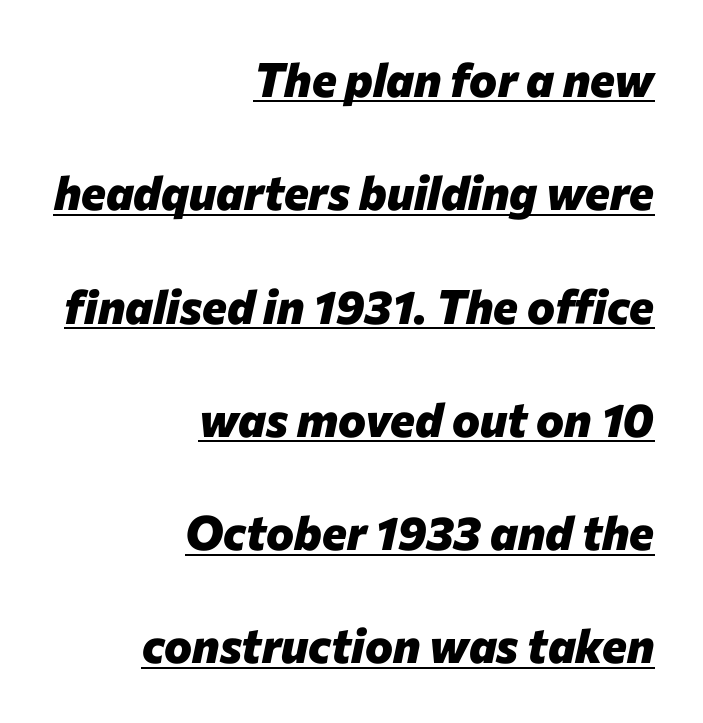
{"italic": "yes", "lean": "right", "slant_degrees": 12, "bold": "yes", "weight": "heavy", "width": "normal", "stroke_contrast": "low", "x_height": "medium", "monospaced": "no", "underline": "yes", "align": "right", "line_spacing": "loose", "line_spacing_ratio": 2.41, "letter_spacing": "normal", "letter_spacing_em": 0.0, "glyph_px": 47}
